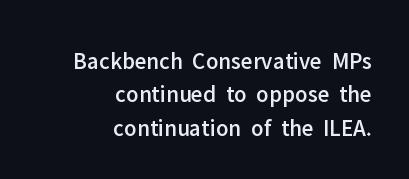
The lines sit at an ordinary, default distance from one another. These lines are set flush right with a ragged left edge. These lines were composed using upright roman letters. Plain, unruled lines of type.
